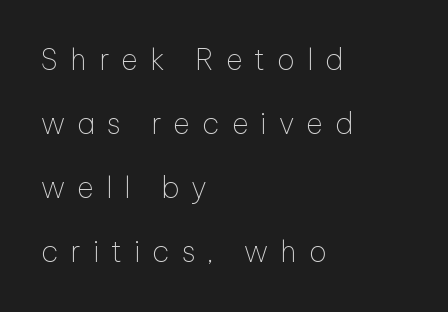
{"serif": "no", "italic": "no", "bold": "no", "weight": "thin", "width": "normal", "stroke_contrast": "low", "x_height": "medium", "monospaced": "no", "underline": "no", "align": "left", "line_spacing": "loose", "line_spacing_ratio": 2.21, "letter_spacing": "wide", "letter_spacing_em": 0.41, "glyph_px": 29}
